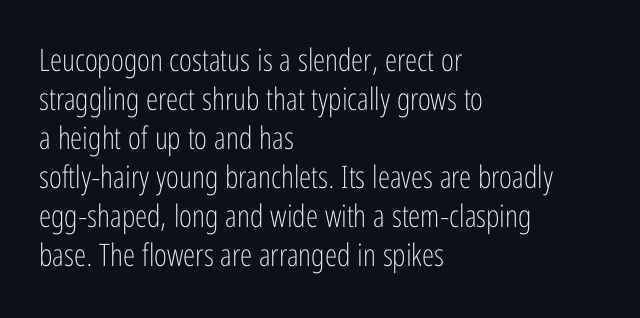
{"serif": "no", "italic": "no", "bold": "no", "weight": "light", "width": "condensed", "stroke_contrast": "low", "x_height": "medium", "monospaced": "no", "underline": "no", "align": "left", "line_spacing": "normal", "line_spacing_ratio": 1.26, "letter_spacing": "normal", "letter_spacing_em": 0.0, "glyph_px": 31}
